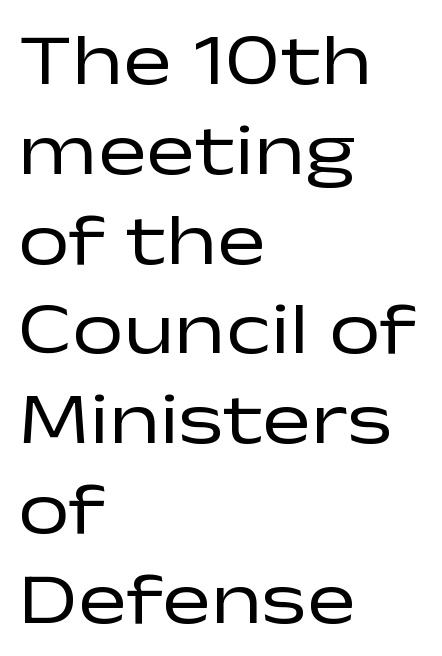
Q: Is the text bold? A: No.
Q: Is the text italic (slanted)? A: No, it is upright.
Q: Is the typeface a serif or a sans-serif typeface? A: Sans-serif.
Q: Is the text underlined? A: No.
Q: How is the paragraph aligned? A: Left-aligned.
Q: Is the spacing between letters normal or unusually wide? A: Normal.
Q: Width (condensed, normal, or wide)? A: Wide.
Q: Stroke contrast? A: Low.
Q: x-height? A: Medium.
Q: Monospaced? A: No.
